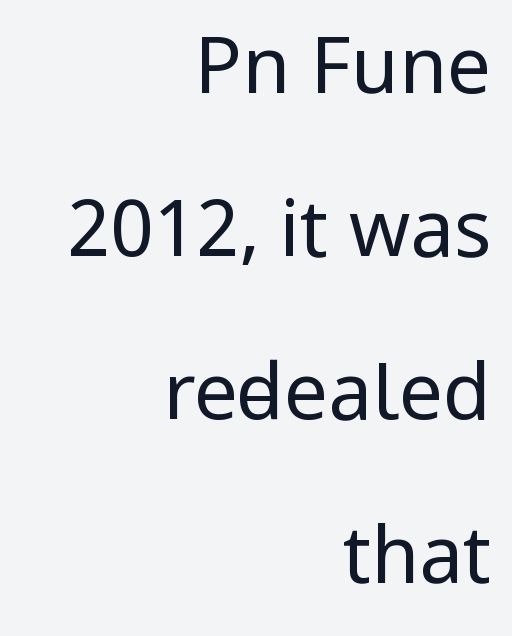
The type is set solid horizontally, with unmodified tracking. The letters look calm and open, with moderate or lighter stems. Each letter keeps its own natural width here, so spacing adapts to shape. Clear beneath every line of the passage.
